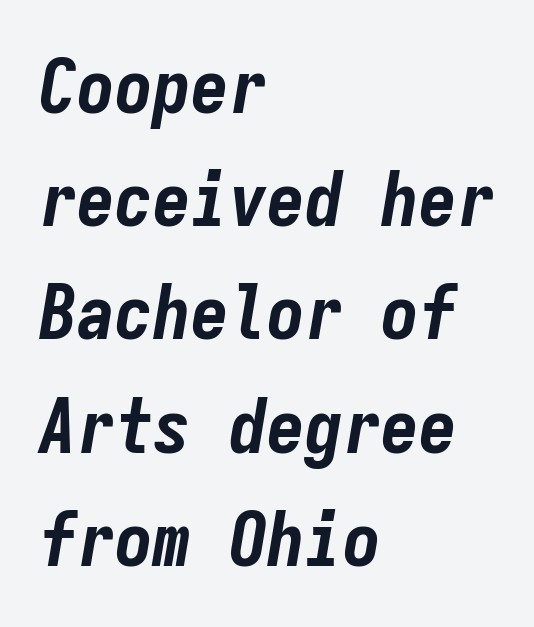
Line spacing here is normal. Descender tails drop into unmarked territory. Default kerning and tracking; the words read as compact shapes. Spacing verdict: monospaced, one width for all characters.
